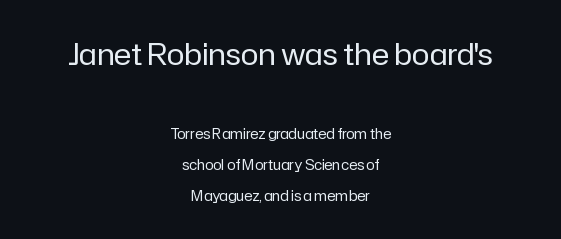
Q: Is the text bold? A: No.
Q: Is the text italic (slanted)? A: No, it is upright.
Q: Is the typeface a serif or a sans-serif typeface? A: Sans-serif.
Q: Is the text underlined? A: No.
Q: How is the paragraph aligned? A: Centered.
Q: Is the spacing between letters normal or unusually wide? A: Normal.
Q: Is the spacing between lines tight, normal or loose? A: Loose.
Q: Which block of text is set in a larger size, the first (top) or the second (bottom)? A: The first (top) one.
Q: Width (condensed, normal, or wide)? A: Normal.
Q: Stroke contrast? A: Low.
Q: x-height? A: Medium.
Q: Monospaced? A: No.
